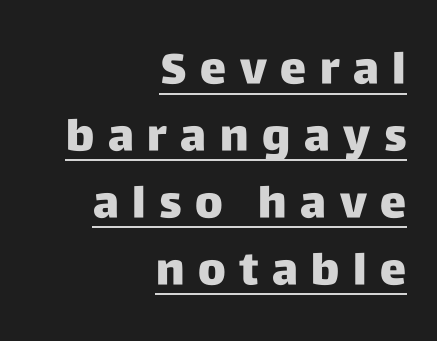
The image shows 44 px heavy sans-serif type, upright; set right-aligned, normal line spacing (1.52x), unusually wide letter spacing (+0.31 em), underlined; low stroke contrast and a large x-height.
